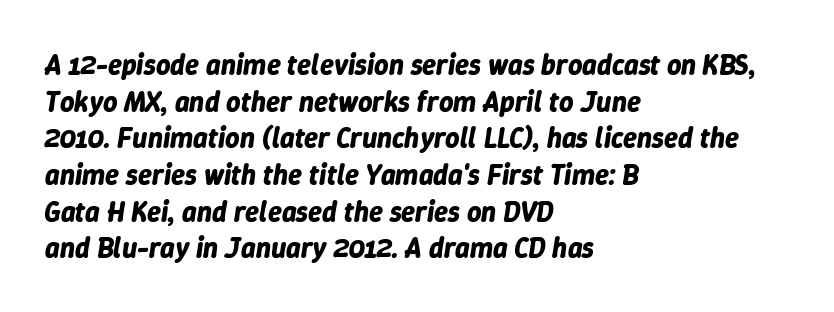
The image shows 28 px bold type, italic (leaning right); set left-aligned, normal line spacing (1.31x), normal letter spacing, not underlined; low stroke contrast and a medium x-height.
